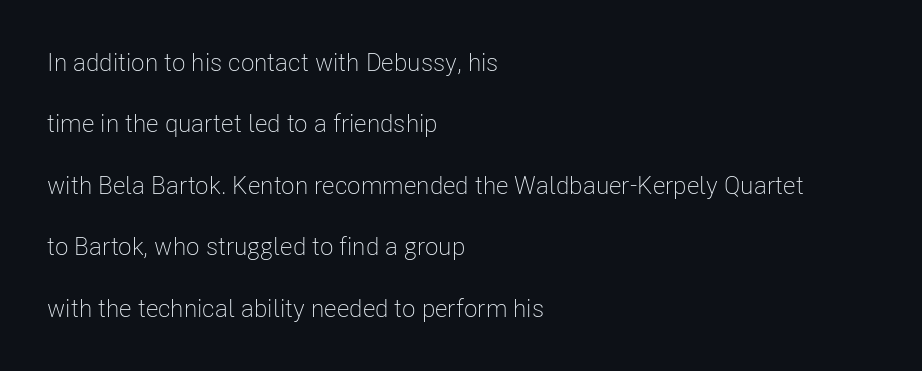
How would I describe the line gaps? Wide and relaxed. Type without underlining. In terms of posture, this sample is upright. The gaps between neighbouring characters are ordinary and unremarkable.
